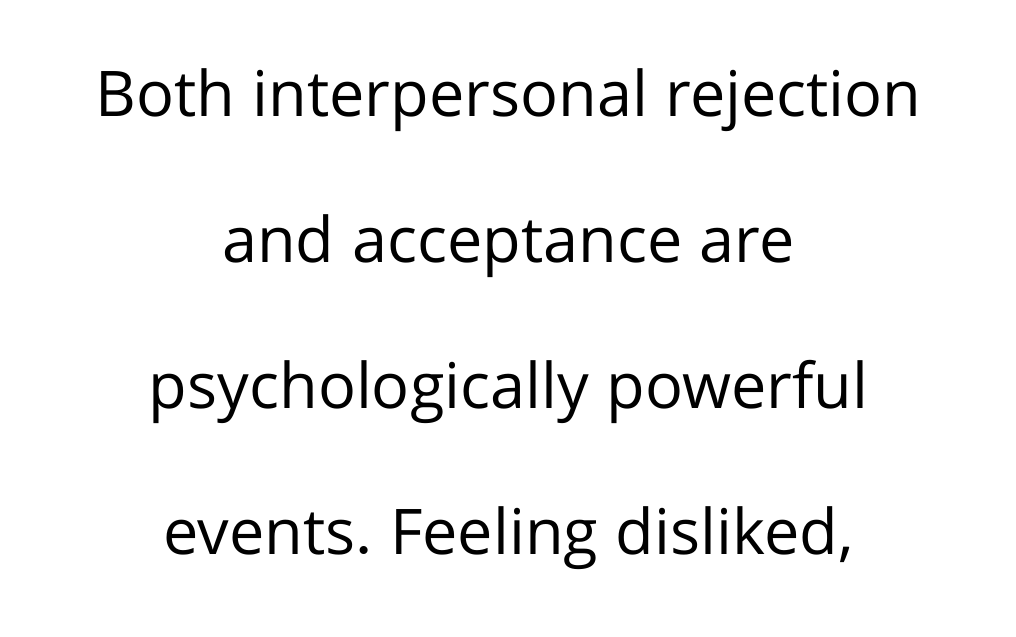
The image shows 63 px regular-weight sans-serif type, upright; set centered, loose line spacing (2.32x), normal letter spacing, not underlined; low stroke contrast and a medium x-height.
